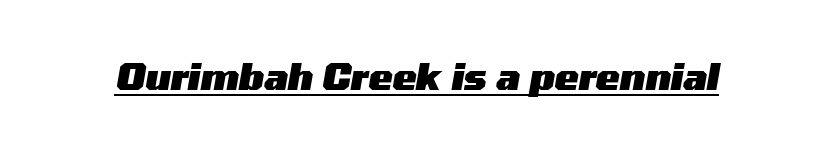
Q: Is the text bold? A: Yes.
Q: Is the text italic (slanted)? A: Yes, it leans right by about 10 degrees.
Q: Is the text underlined? A: Yes.
Q: Is the spacing between letters normal or unusually wide? A: Normal.
Q: Width (condensed, normal, or wide)? A: Wide.
Q: Stroke contrast? A: Medium.
Q: x-height? A: Medium.
Q: Monospaced? A: No.
